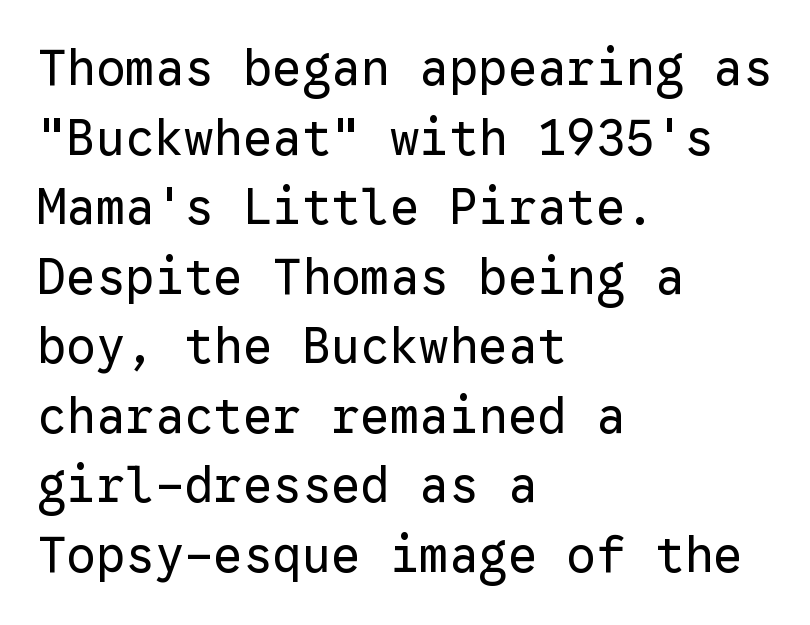
{"serif": "no", "italic": "no", "bold": "no", "weight": "regular", "width": "normal", "stroke_contrast": "low", "x_height": "medium", "monospaced": "yes", "underline": "no", "align": "left", "line_spacing": "normal", "line_spacing_ratio": 1.42, "letter_spacing": "normal", "letter_spacing_em": 0.0, "glyph_px": 49}
